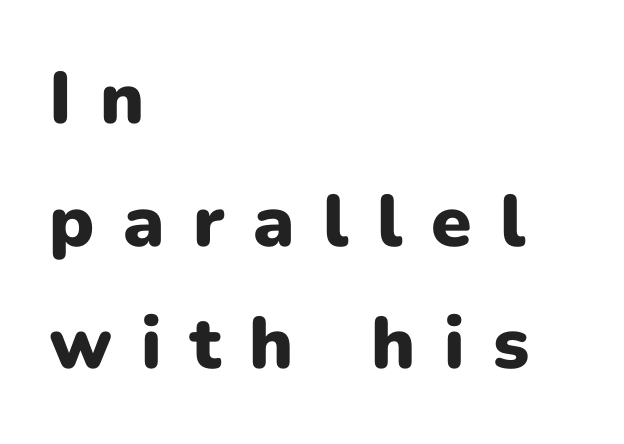
Q: Is the text bold? A: Yes.
Q: Is the text italic (slanted)? A: No, it is upright.
Q: Is the typeface a serif or a sans-serif typeface? A: Sans-serif.
Q: Is the text underlined? A: No.
Q: How is the paragraph aligned? A: Left-aligned.
Q: Is the spacing between letters normal or unusually wide? A: Unusually wide.
Q: Is the spacing between lines tight, normal or loose? A: Normal.
Q: Width (condensed, normal, or wide)? A: Normal.
Q: Stroke contrast? A: Low.
Q: x-height? A: Medium.
Q: Monospaced? A: No.
